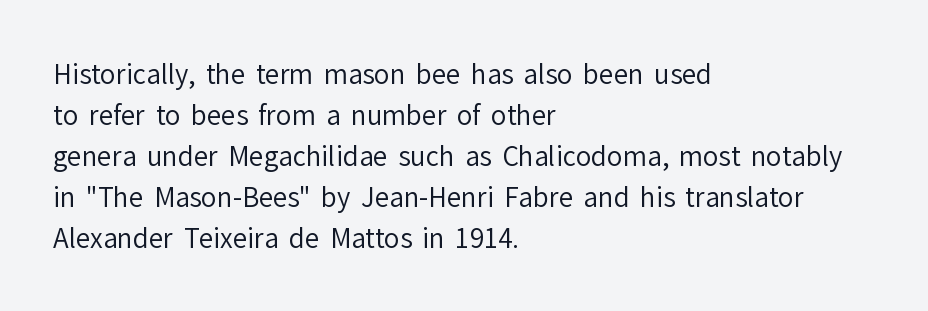
The image shows 26 px text type, upright; set left-aligned, normal line spacing (1.58x), normal letter spacing, not underlined.
